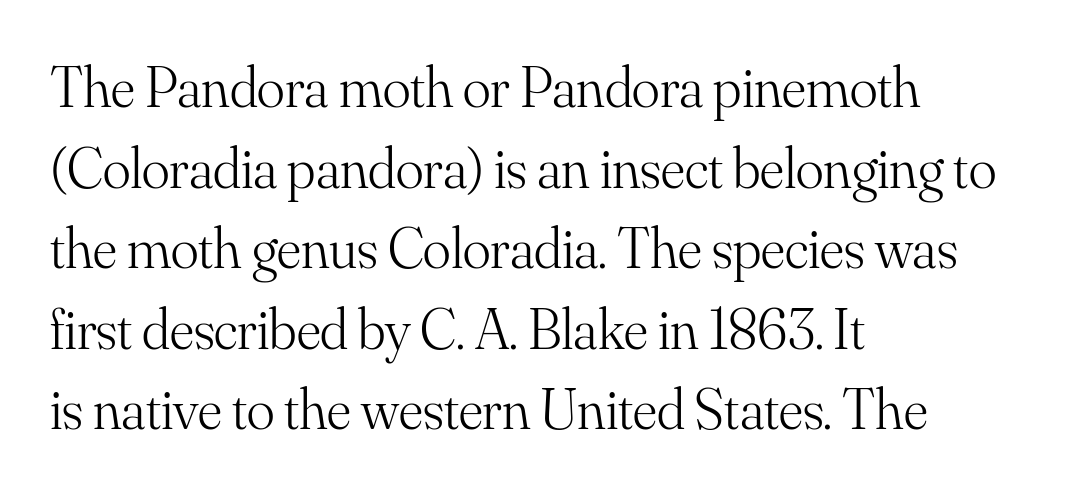
Proportional: the letters do not fall into vertical columns. Posture: straight, roman, zero tilt. A student would call this left alignment; a typographer would say flush left, rag right. Stroke mass is kept to a normal reading level or below.
